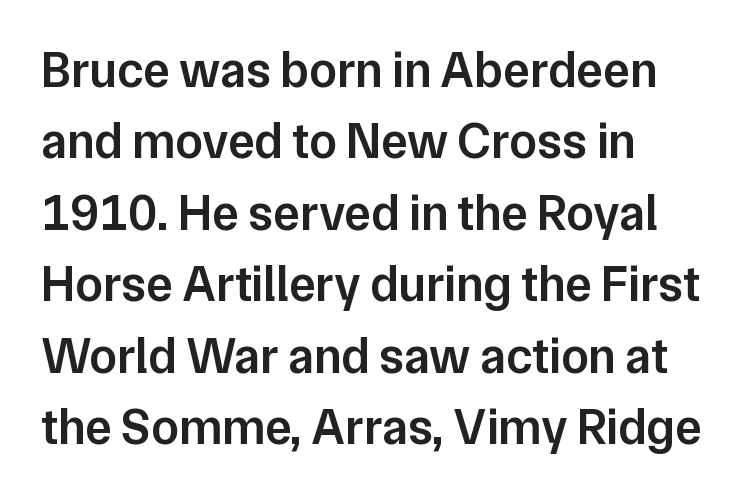
Nothing sits at the stroke ends, so this counts as sans-serif. What stands out about the letter spacing? Nothing — it is the standard amount. Characters remain perfectly vertical along every line. The glyphs are unaccompanied by any horizontal stroke below them. Strokes here are thickened, but only to semibold level. Honestly, the row spacing looks completely unremarkable.
